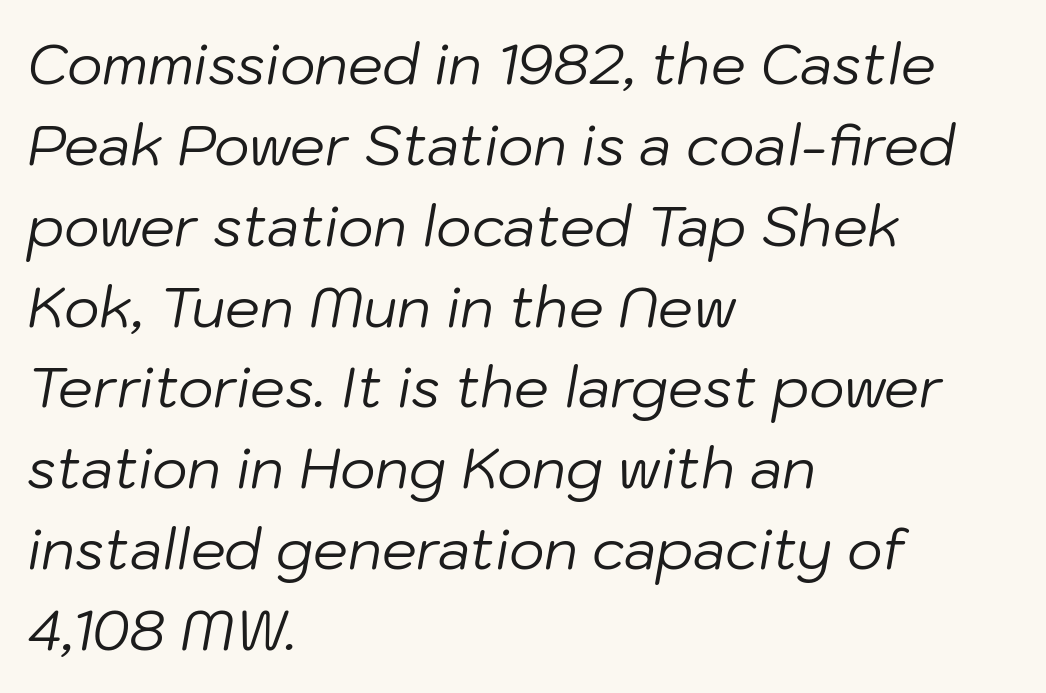
{"italic": "yes", "lean": "right", "slant_degrees": 10, "bold": "no", "weight": "regular", "width": "normal", "stroke_contrast": "low", "x_height": "medium", "monospaced": "no", "underline": "no", "align": "left", "line_spacing": "normal", "line_spacing_ratio": 1.47, "letter_spacing": "normal", "letter_spacing_em": 0.0, "glyph_px": 55}
